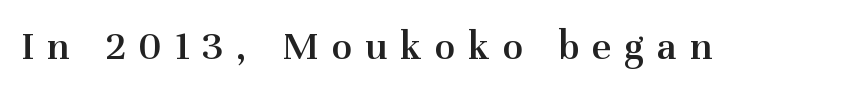
{"serif": "yes", "italic": "no", "bold": "semi", "weight": "semibold", "width": "normal", "stroke_contrast": "medium", "x_height": "medium", "monospaced": "no", "underline": "no", "letter_spacing": "wide", "letter_spacing_em": 0.31, "glyph_px": 42}
